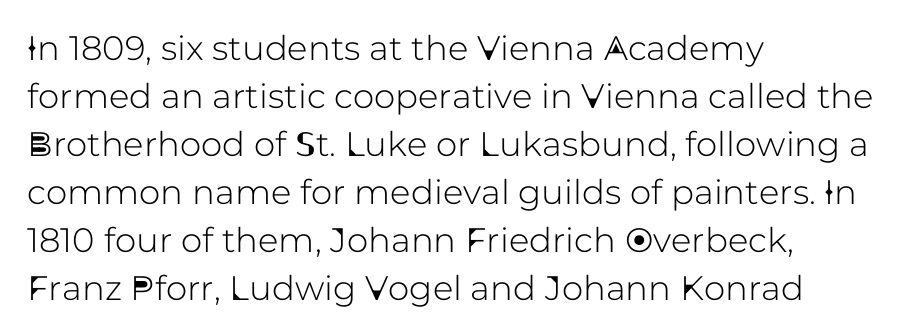
{"serif": "no", "italic": "no", "width": "normal", "stroke_contrast": "low", "x_height": "medium", "monospaced": "no", "underline": "no", "align": "left", "line_spacing": "normal", "line_spacing_ratio": 1.41, "letter_spacing": "normal", "letter_spacing_em": 0.0, "glyph_px": 34}
